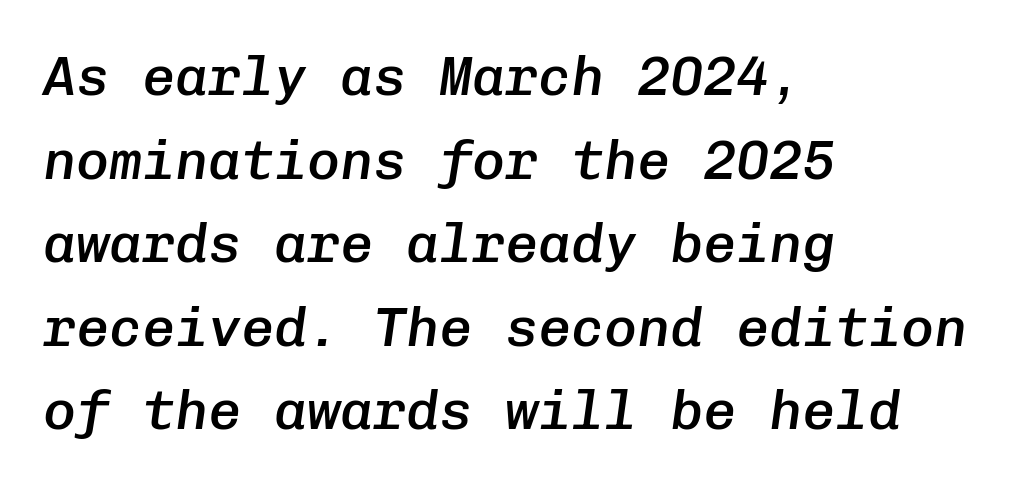
The image shows 55 px semibold type, italic (leaning right), monospaced; set left-aligned, normal line spacing (1.52x), normal letter spacing, not underlined; low stroke contrast and a medium x-height.
